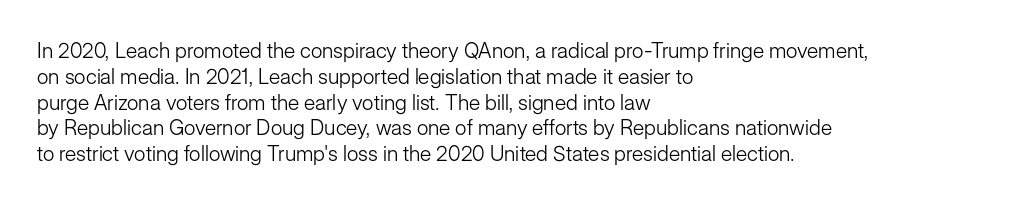
Visually the block forms a straight wall on the left and a jagged coastline on the right. This sample uses plain, unmodified letter spacing. The face looks like a standard text weight, possibly lighter. Check under the words: just untouched page. Does the lettering tilt? It doesn't — this is upright.
